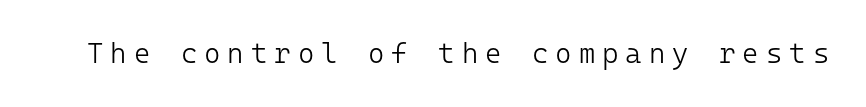
Q: Is the text bold? A: No.
Q: Is the text italic (slanted)? A: No, it is upright.
Q: Is the typeface a serif or a sans-serif typeface? A: Sans-serif.
Q: Is the text underlined? A: No.
Q: Is the spacing between letters normal or unusually wide? A: Unusually wide.
Q: Width (condensed, normal, or wide)? A: Normal.
Q: Stroke contrast? A: Low.
Q: x-height? A: Medium.
Q: Monospaced? A: Yes.
